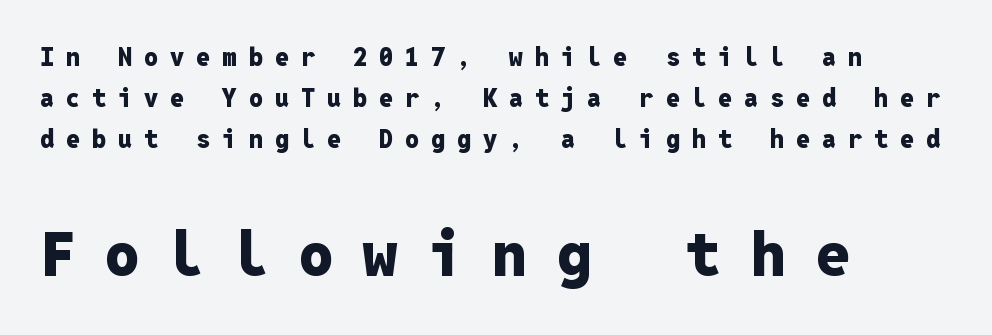
The image shows 62 px heavy sans-serif type, upright, monospaced; set left-aligned, normal line spacing (1.65x), unusually wide letter spacing (+0.48 em), not underlined; the second (bottom) block is 2.48x larger; low stroke contrast and a medium x-height.
